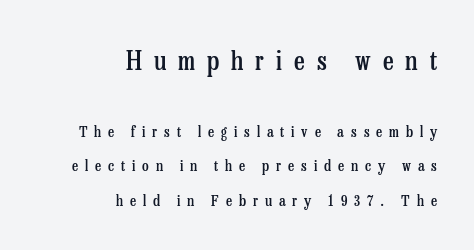
Underline: absent. Stems and bowls a touch heavier than normal — semibold. Each word looks stretched out because of the extra space between its letters. Notice the wide empty band between every row — that's loose leading. Nope, not italic — everything's standing straight. Note: larger setting up top, smaller setting below.
